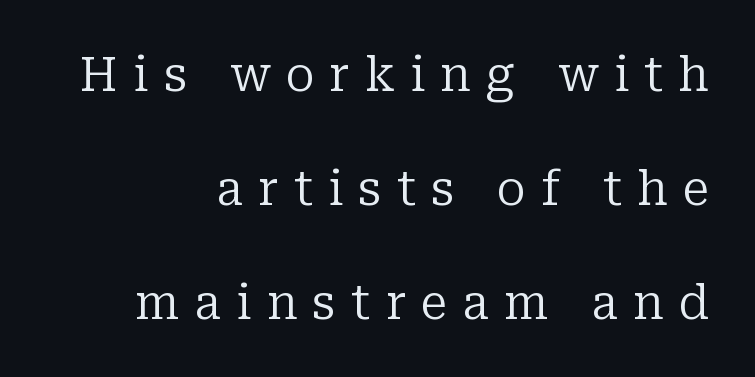
The image shows 48 px regular-weight serif type, upright; set right-aligned, loose line spacing (2.37x), unusually wide letter spacing (+0.32 em), not underlined; low stroke contrast and a medium x-height.
